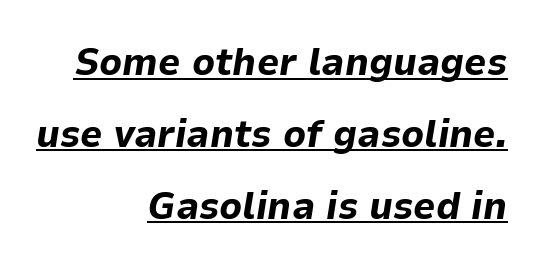
{"italic": "yes", "lean": "right", "slant_degrees": 9, "bold": "yes", "weight": "bold", "width": "normal", "stroke_contrast": "low", "x_height": "medium", "monospaced": "no", "underline": "yes", "align": "right", "line_spacing_ratio": 1.84, "letter_spacing": "normal", "letter_spacing_em": 0.0, "glyph_px": 39}
